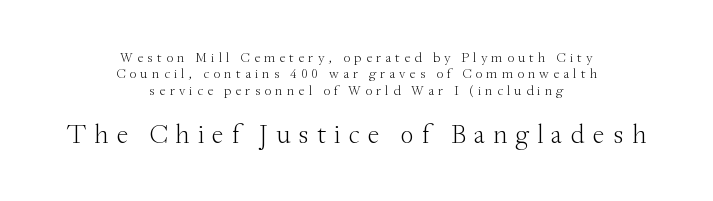
Glyph-to-glyph distance is far greater than everyday printed text. The setting favours the middle, as headings and verse often do. Unmarked baselines from the first word to the last. A student would notice the bottom passage is typeset larger than what precedes it. The font is comparable to plain body text, perhaps lighter. A roman cut, with each character standing at attention.
